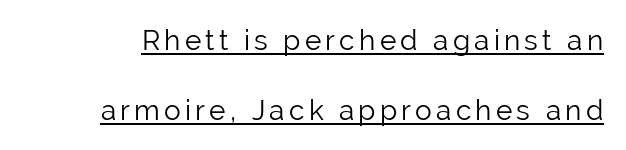
Q: Is the text bold? A: No.
Q: Is the text italic (slanted)? A: No, it is upright.
Q: Is the typeface a serif or a sans-serif typeface? A: Sans-serif.
Q: Is the text underlined? A: Yes.
Q: Is the spacing between lines tight, normal or loose? A: Loose.
Q: Width (condensed, normal, or wide)? A: Normal.
Q: Stroke contrast? A: Low.
Q: x-height? A: Medium.
Q: Monospaced? A: No.
